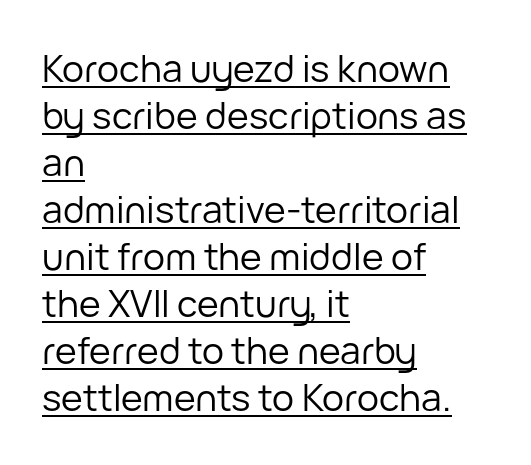
{"serif": "no", "italic": "no", "bold": "no", "weight": "regular", "width": "normal", "stroke_contrast": "low", "x_height": "medium", "monospaced": "no", "underline": "yes", "align": "left", "line_spacing": "normal", "line_spacing_ratio": 1.27, "letter_spacing": "normal", "letter_spacing_em": 0.0, "glyph_px": 37}
